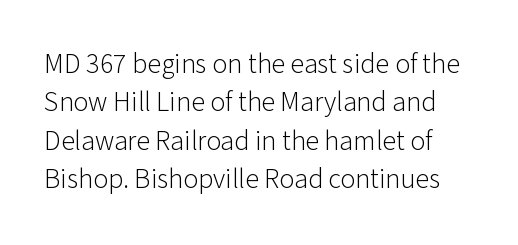
{"serif": "no", "italic": "no", "bold": "no", "weight": "light", "width": "normal", "stroke_contrast": "low", "x_height": "medium", "monospaced": "no", "underline": "no", "line_spacing": "normal", "line_spacing_ratio": 1.37, "letter_spacing": "normal", "letter_spacing_em": 0.0, "glyph_px": 28}
